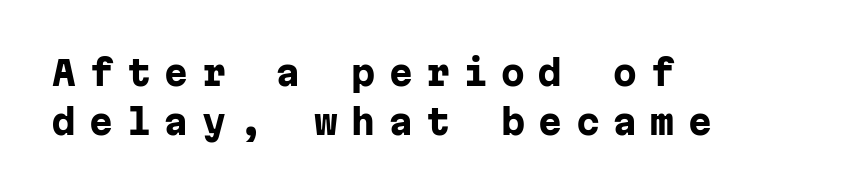
Q: Is the text bold? A: Yes.
Q: Is the text italic (slanted)? A: No, it is upright.
Q: Is the typeface a serif or a sans-serif typeface? A: Sans-serif.
Q: Is the text underlined? A: No.
Q: How is the paragraph aligned? A: Left-aligned.
Q: Is the spacing between letters normal or unusually wide? A: Unusually wide.
Q: Is the spacing between lines tight, normal or loose? A: Normal.
Q: Width (condensed, normal, or wide)? A: Normal.
Q: Stroke contrast? A: Low.
Q: x-height? A: Medium.
Q: Monospaced? A: Yes.
